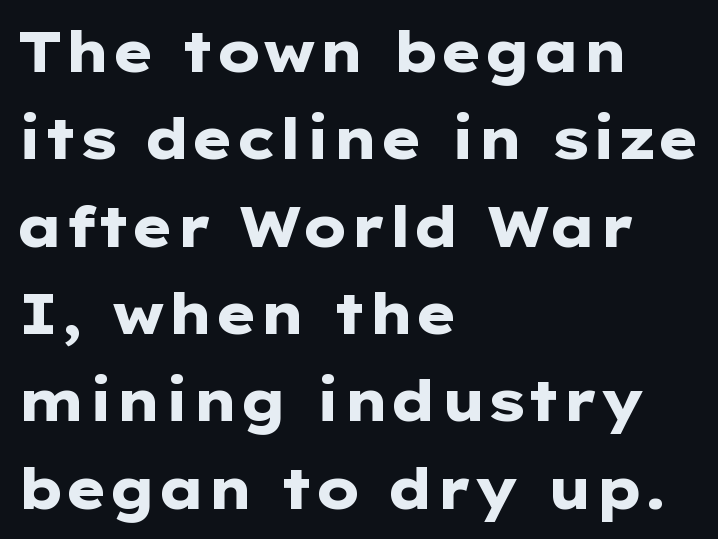
{"serif": "no", "italic": "no", "bold": "yes", "weight": "heavy", "width": "wide", "stroke_contrast": "low", "x_height": "medium", "monospaced": "no", "underline": "no", "align": "left", "line_spacing": "normal", "line_spacing_ratio": 1.56, "letter_spacing": "normal", "letter_spacing_em": 0.0, "glyph_px": 56}
